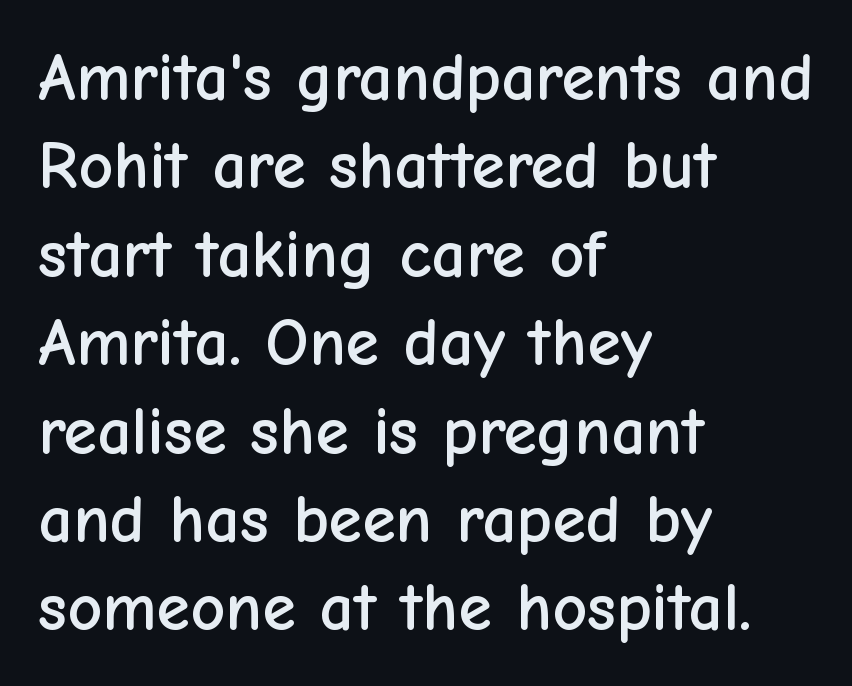
The image shows 68 px sans-serif type, upright; set left-aligned, normal line spacing (1.3x), normal letter spacing, not underlined; low stroke contrast and a medium x-height.
